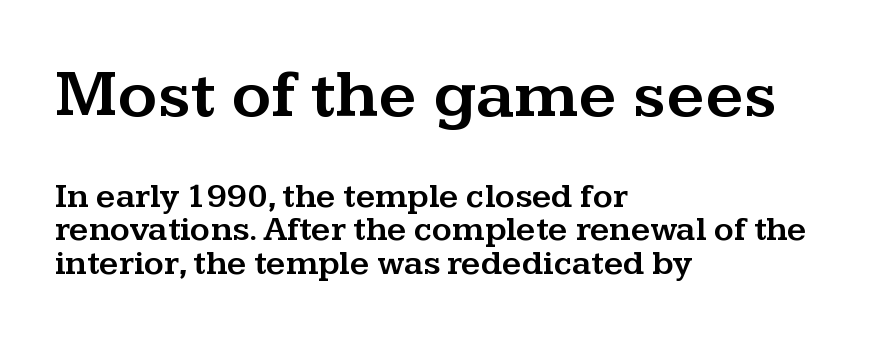
Compared with a centered layout, this one pins lines to the left instead. The face used here is seriffed, in the tradition of book romans. The letters in the upper block stand taller than those in the block below. The typography opts for an upright posture over an oblique one. Honestly, the rows look squashed on top of each other.
